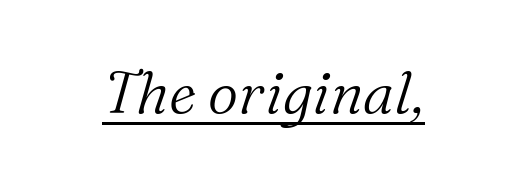
The image shows 59 px light serif type, italic (leaning right); set normal letter spacing, underlined; medium stroke contrast and a medium x-height.
